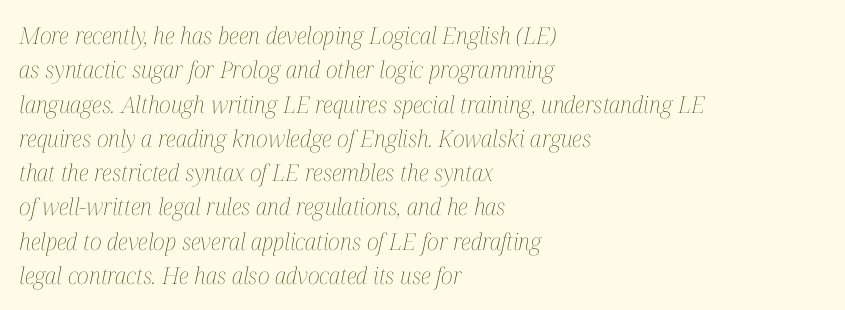
{"italic": "yes", "lean": "right", "slant_degrees": 12, "bold": "no", "underline": "no", "align": "left", "line_spacing": "normal", "line_spacing_ratio": 1.49, "letter_spacing": "normal", "letter_spacing_em": 0.0, "glyph_px": 23}
